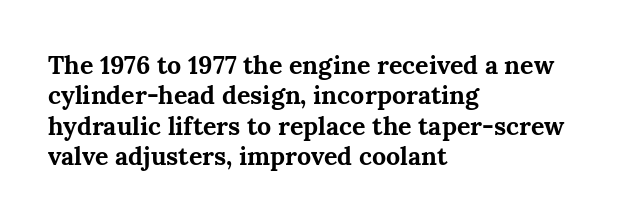
Q: Is the text bold? A: Yes.
Q: Is the text italic (slanted)? A: No, it is upright.
Q: Is the text underlined? A: No.
Q: How is the paragraph aligned? A: Left-aligned.
Q: Is the spacing between letters normal or unusually wide? A: Normal.
